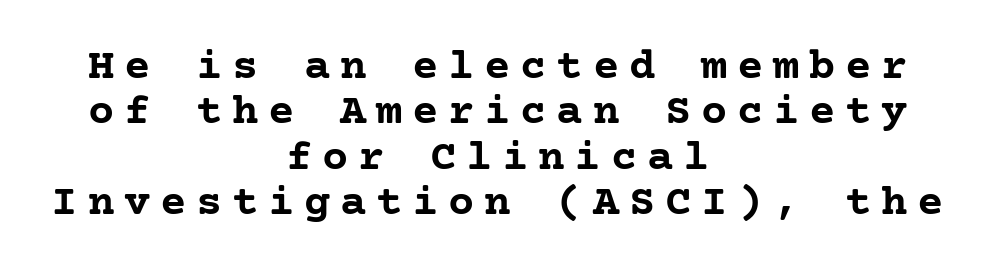
Q: Is the text bold? A: Yes.
Q: Is the text italic (slanted)? A: No, it is upright.
Q: Is the typeface a serif or a sans-serif typeface? A: Serif.
Q: Is the text underlined? A: No.
Q: How is the paragraph aligned? A: Centered.
Q: Is the spacing between letters normal or unusually wide? A: Unusually wide.
Q: Is the spacing between lines tight, normal or loose? A: Tight.
Q: Width (condensed, normal, or wide)? A: Normal.
Q: Stroke contrast? A: Low.
Q: x-height? A: Medium.
